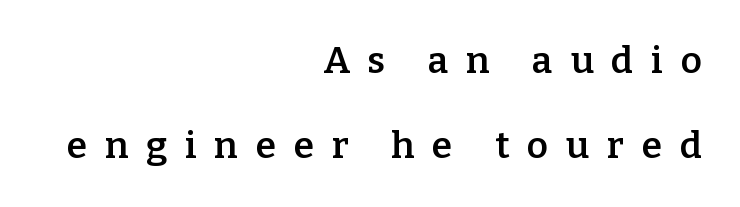
The image shows 37 px semibold serif type, upright; set right-aligned, loose line spacing (2.31x), unusually wide letter spacing (+0.48 em), not underlined; low stroke contrast and a medium x-height.
